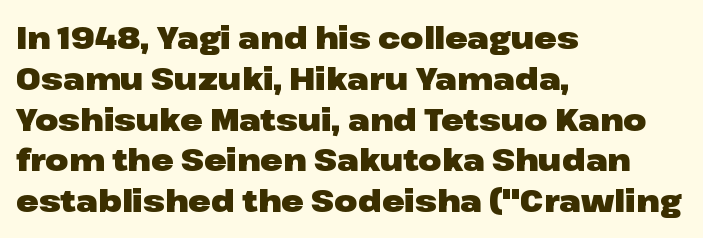
Q: Is the text bold? A: Yes.
Q: Is the text italic (slanted)? A: No, it is upright.
Q: Is the typeface a serif or a sans-serif typeface? A: Sans-serif.
Q: Is the text underlined? A: No.
Q: How is the paragraph aligned? A: Left-aligned.
Q: Is the spacing between letters normal or unusually wide? A: Normal.
Q: Is the spacing between lines tight, normal or loose? A: Normal.
Q: Width (condensed, normal, or wide)? A: Wide.
Q: Stroke contrast? A: Low.
Q: x-height? A: Medium.
Q: Monospaced? A: No.
